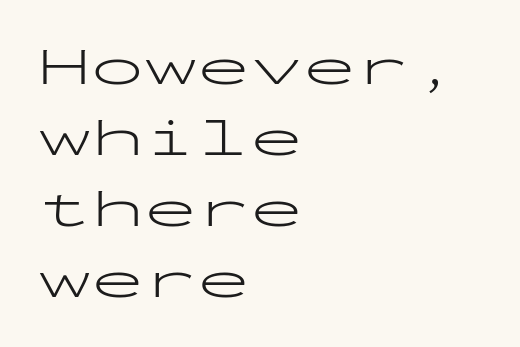
Ink coverage per letter is moderate at most. Rendered with straight, roman letterforms. The zone under the glyphs is completely vacant. These lines stack with their left ends in a neat column. The type is set solid horizontally, with unmodified tracking. Is this a fixed-width face? Yes — each glyph sits in an identical cell.
